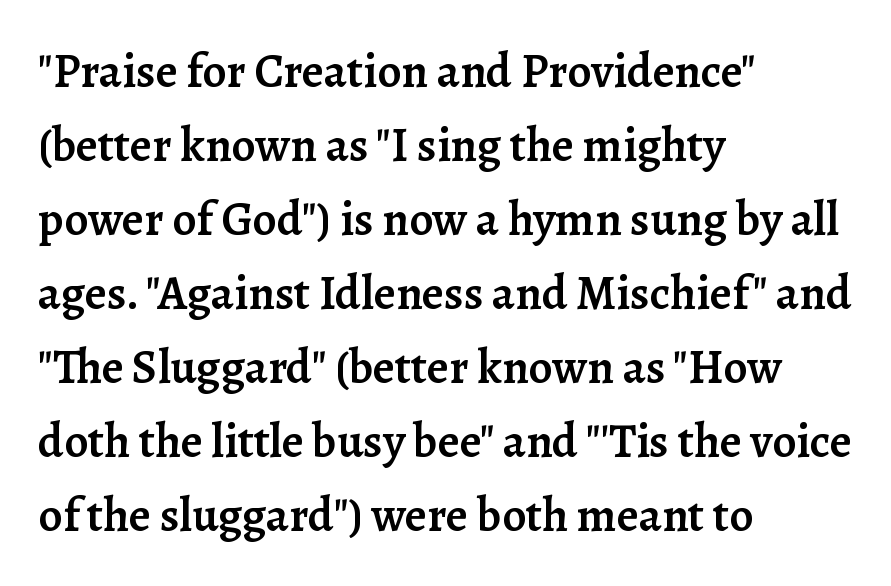
{"serif": "yes", "italic": "no", "bold": "semi", "weight": "semibold", "width": "normal", "stroke_contrast": "low", "x_height": "medium", "monospaced": "no", "underline": "no", "align": "left", "line_spacing": "normal", "line_spacing_ratio": 1.54, "letter_spacing": "normal", "letter_spacing_em": 0.0, "glyph_px": 48}
